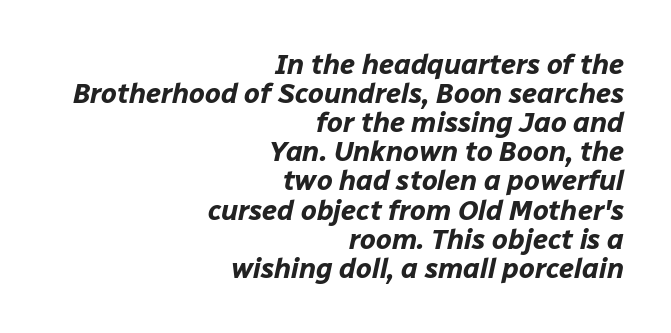
The typesetter chose a ragged-left arrangement here. Students, observe: this is what under-led, compact text looks like. The words here are not underlined. The sample has been set heavy, in full bold. The face used here has a pronounced slope to its letters.
